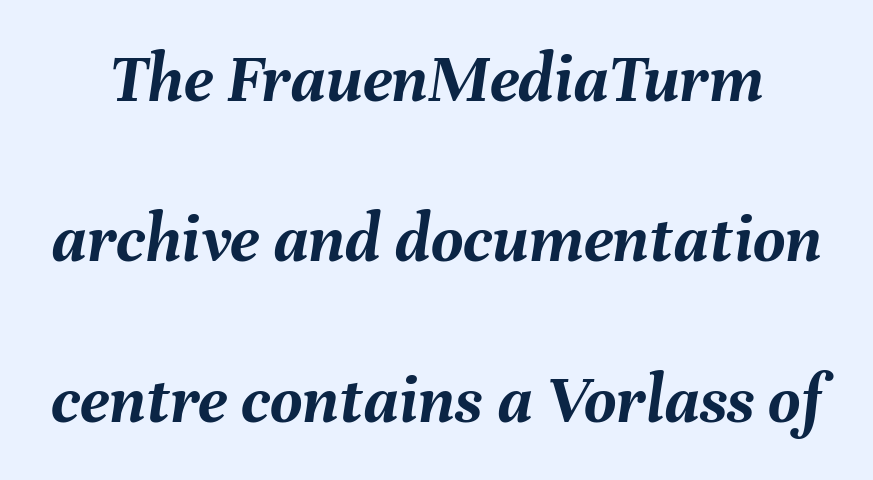
Anything drawn beneath the words? Only blank space. It's the slanting kind of type. Line spacing here is loose. Bold? Absolutely — the strokes are thick and heavy. The gaps between neighbouring characters are ordinary and unremarkable.
